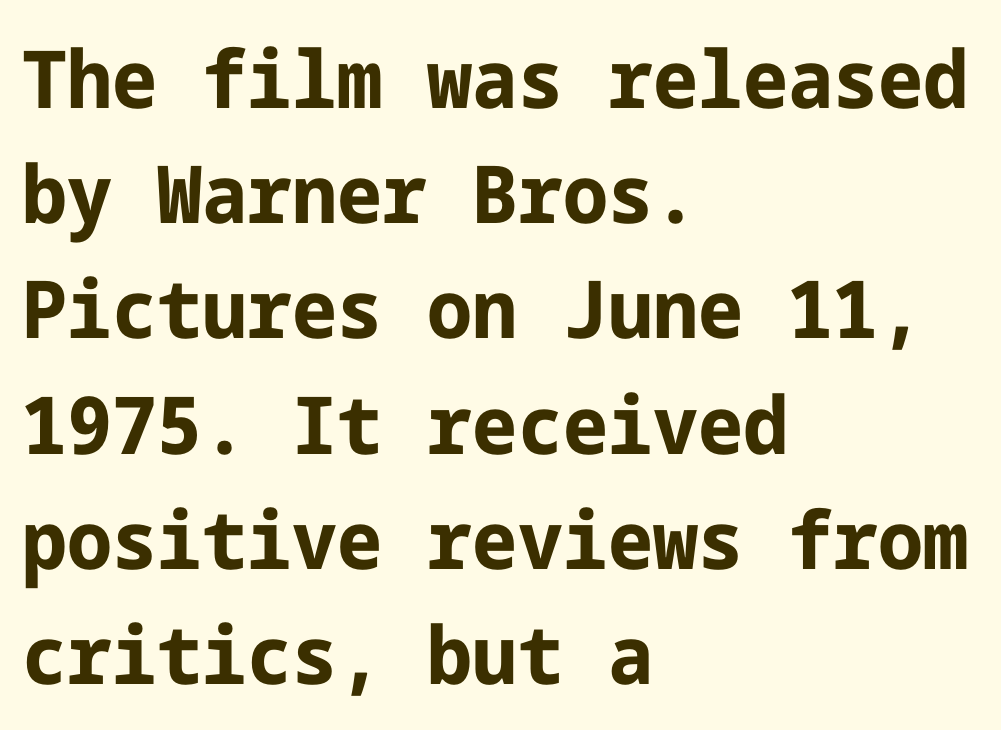
{"serif": "no", "italic": "no", "bold": "yes", "weight": "bold", "width": "normal", "stroke_contrast": "low", "x_height": "medium", "underline": "no", "align": "left", "line_spacing": "normal", "line_spacing_ratio": 1.44, "letter_spacing": "normal", "letter_spacing_em": 0.0, "glyph_px": 80}
